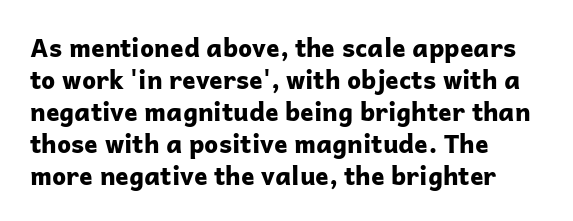
{"italic": "no", "bold": "yes", "underline": "no", "align": "left", "line_spacing": "normal", "line_spacing_ratio": 1.28, "letter_spacing": "normal", "letter_spacing_em": 0.0, "glyph_px": 25}
